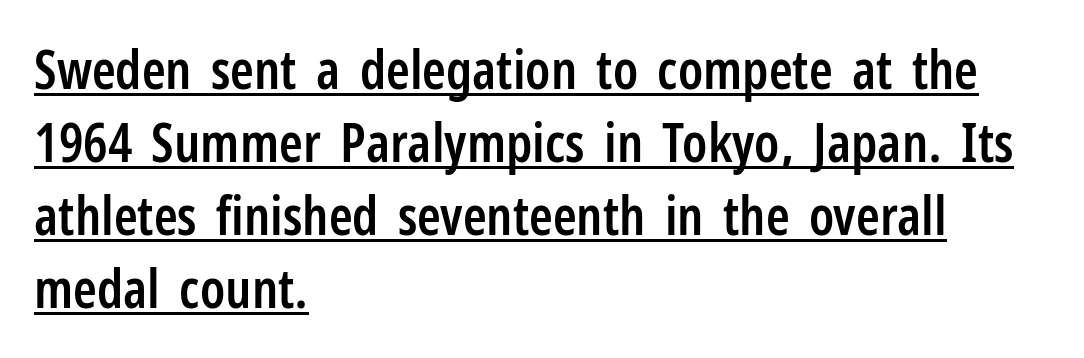
Q: Is the text bold? A: Semi-bold.
Q: Is the text italic (slanted)? A: No, it is upright.
Q: Is the typeface a serif or a sans-serif typeface? A: Sans-serif.
Q: Is the text underlined? A: Yes.
Q: How is the paragraph aligned? A: Left-aligned.
Q: Is the spacing between letters normal or unusually wide? A: Normal.
Q: Is the spacing between lines tight, normal or loose? A: Normal.
Q: Width (condensed, normal, or wide)? A: Condensed.
Q: Stroke contrast? A: Low.
Q: x-height? A: Medium.
Q: Monospaced? A: No.
